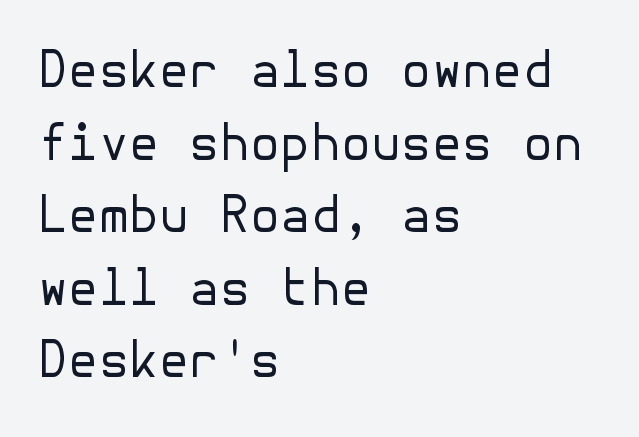
Vertical spacing — default. The line texture is even and compact thanks to regular tracking. Letters have the restrained weight of plain body copy at most. The type family on display is of the sans-serif kind. This rendering uses left alignment, leaving the right contour irregular. It's the straight-up-and-down kind of type.
